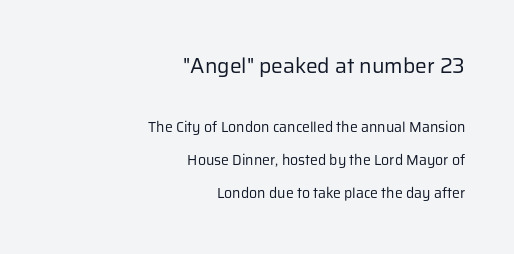
The image shows 21 px text type, upright; set right-aligned, loose line spacing (2.37x), normal letter spacing, not underlined; the first (top) block is 1.5x larger.
